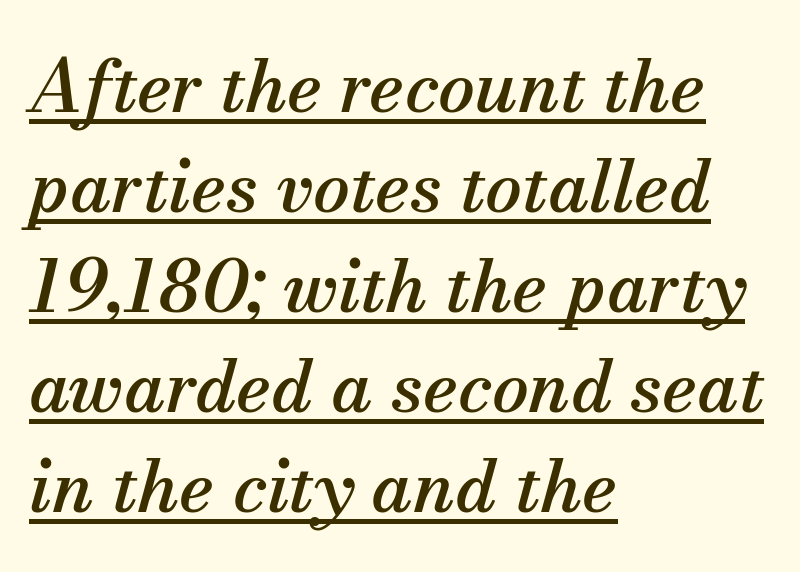
Q: Is the text italic (slanted)? A: Yes, it leans right by about 13 degrees.
Q: Is the typeface a serif or a sans-serif typeface? A: Serif.
Q: Is the text underlined? A: Yes.
Q: How is the paragraph aligned? A: Left-aligned.
Q: Is the spacing between letters normal or unusually wide? A: Normal.
Q: Is the spacing between lines tight, normal or loose? A: Normal.
Q: Width (condensed, normal, or wide)? A: Normal.
Q: Stroke contrast? A: Medium.
Q: x-height? A: Small.
Q: Monospaced? A: No.
